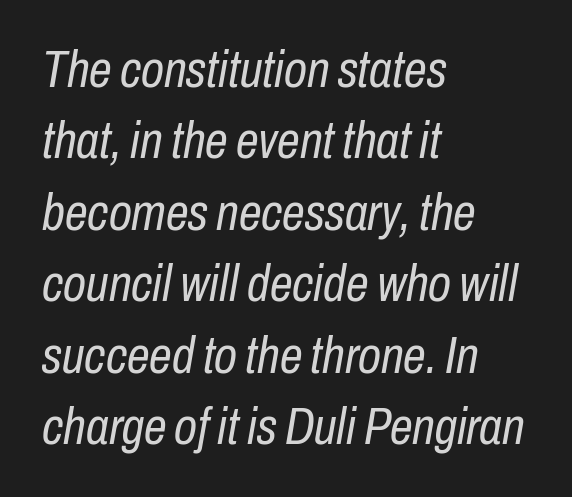
{"italic": "yes", "lean": "right", "slant_degrees": 10, "bold": "no", "weight": "regular", "width": "condensed", "stroke_contrast": "low", "x_height": "medium", "monospaced": "no", "underline": "no", "align": "left", "line_spacing": "normal", "line_spacing_ratio": 1.4, "letter_spacing": "normal", "letter_spacing_em": 0.0, "glyph_px": 51}
